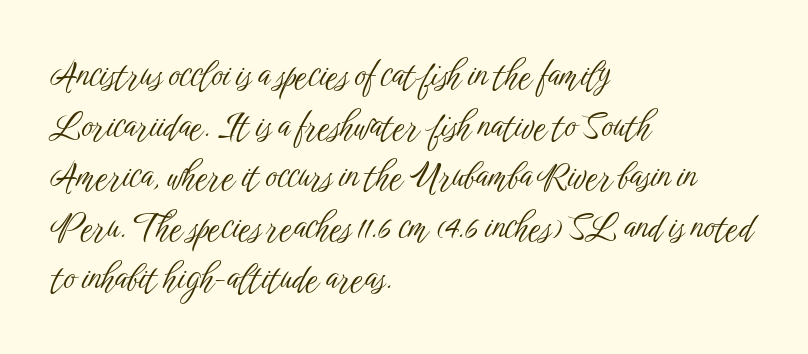
Letter spacing: default. The face looks like a standard text weight, possibly lighter. The lines in this sample share a left origin and differ only in where they stop. Quick note: underline off. The characters display no serif detailing; their extremities are plain.
